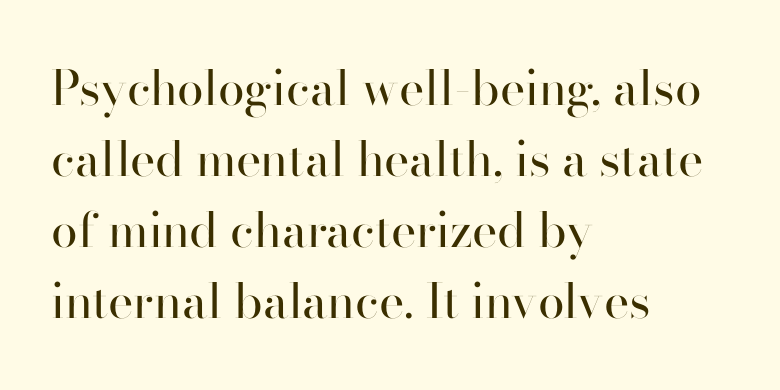
{"serif": "no", "italic": "no", "bold": "no", "weight": "regular", "width": "normal", "stroke_contrast": "high", "x_height": "small", "monospaced": "no", "underline": "no", "align": "left", "line_spacing": "normal", "line_spacing_ratio": 1.48, "letter_spacing": "normal", "letter_spacing_em": 0.0, "glyph_px": 48}
